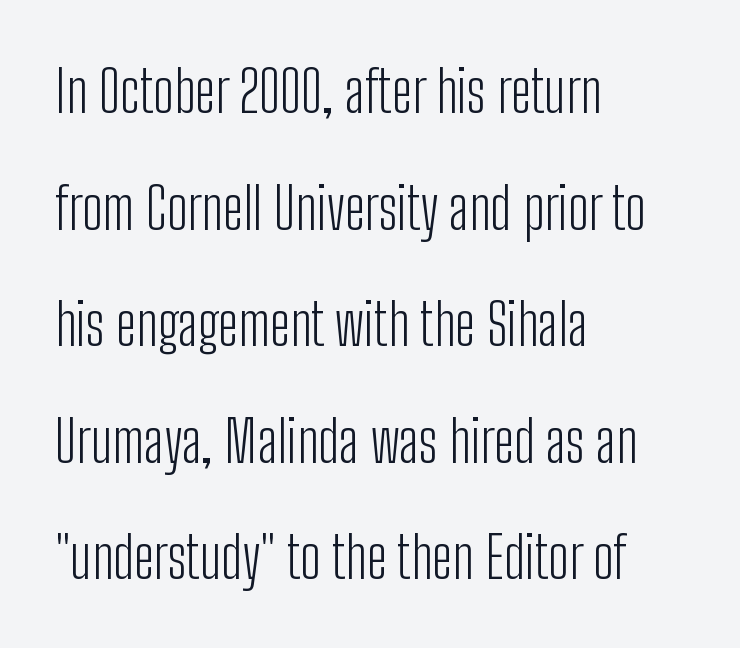
Default kerning and tracking; the words read as compact shapes. The font family rendered here belongs to the sans-serif group. Nothing heavy about these letters — not bold at all. Which margin do the lines hug? The left one — the right edge is uneven. Underlining? Definitely not there. Ascenders rise straight up at ninety degrees.
